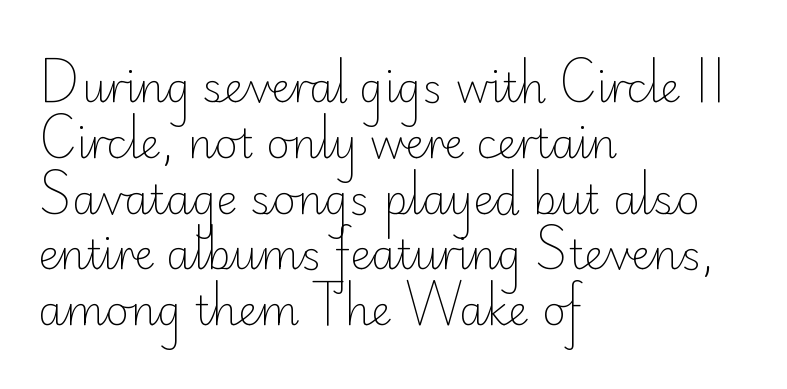
The image shows 41 px light sans-serif type, upright; set left-aligned, normal line spacing (1.36x), normal letter spacing, not underlined; low stroke contrast and a small x-height.
